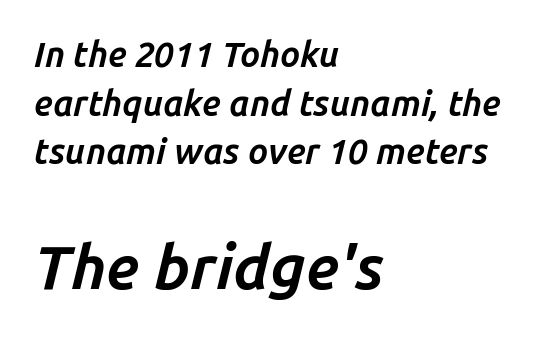
{"italic": "yes", "lean": "right", "slant_degrees": 14, "bold": "yes", "weight": "bold", "width": "normal", "stroke_contrast": "low", "x_height": "medium", "monospaced": "no", "underline": "no", "align": "left", "line_spacing": "normal", "line_spacing_ratio": 1.39, "letter_spacing": "normal", "letter_spacing_em": 0.0, "larger_block": "second", "size_ratio": 1.77, "glyph_px": 62}
